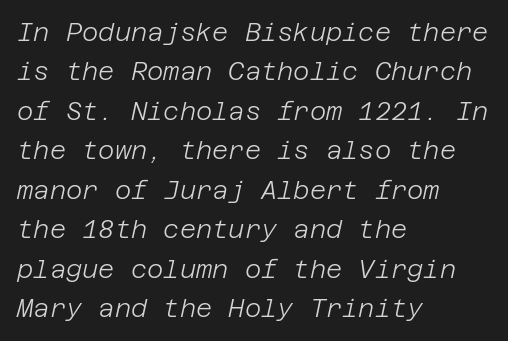
Q: Is the text bold? A: No.
Q: Is the text italic (slanted)? A: Yes, it leans right by about 12 degrees.
Q: Is the text underlined? A: No.
Q: How is the paragraph aligned? A: Left-aligned.
Q: Is the spacing between letters normal or unusually wide? A: Normal.
Q: Is the spacing between lines tight, normal or loose? A: Normal.
